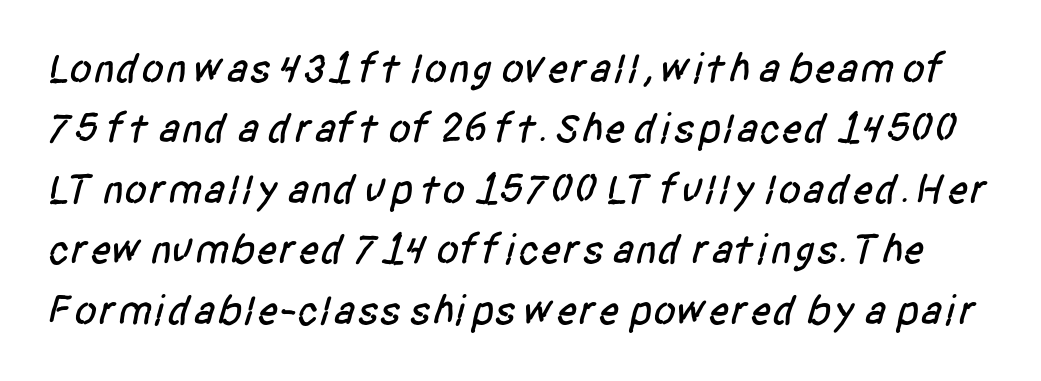
Q: Is the typeface a serif or a sans-serif typeface? A: Sans-serif.
Q: Is the text underlined? A: No.
Q: Is the spacing between letters normal or unusually wide? A: Normal.
Q: Is the spacing between lines tight, normal or loose? A: Normal.
Q: Width (condensed, normal, or wide)? A: Condensed.
Q: Stroke contrast? A: Low.
Q: x-height? A: Large.
Q: Monospaced? A: No.
